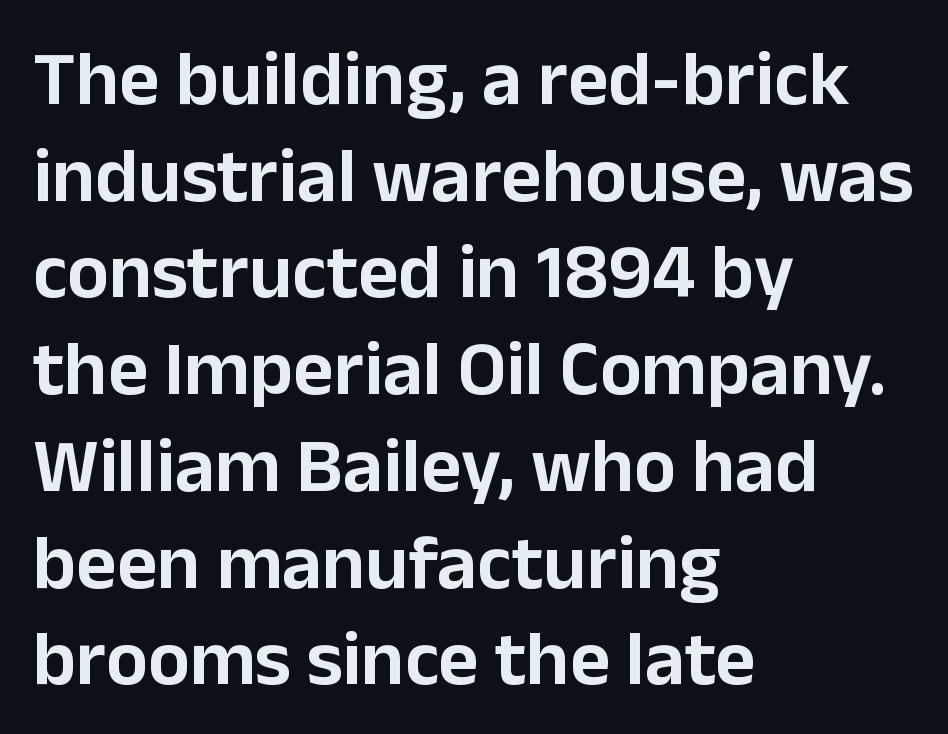
The image shows 78 px sans-serif type, upright; set left-aligned, line spacing 1.24x, normal letter spacing, not underlined; low stroke contrast and a medium x-height.
